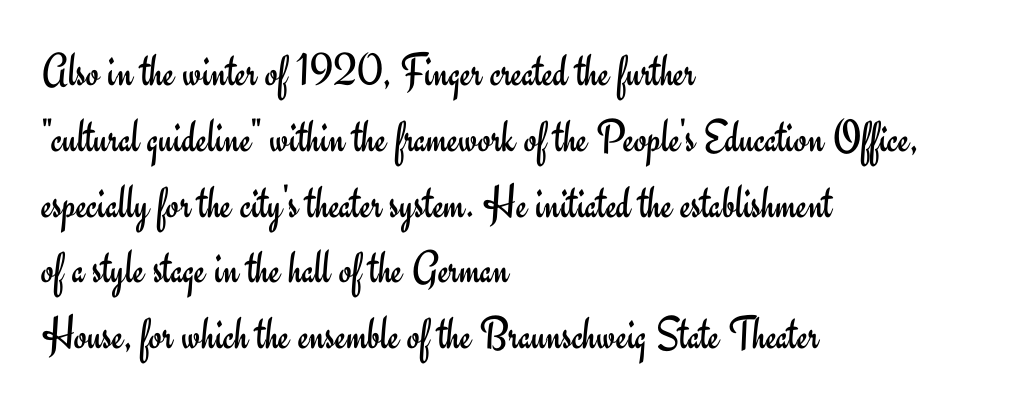
The image shows 47 px regular-weight sans-serif type; set left-aligned, normal line spacing (1.4x), normal letter spacing, not underlined; low stroke contrast and a small x-height.
